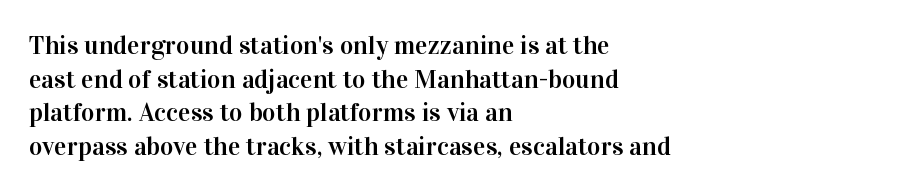
The zone under the glyphs is completely vacant. Line starts are locked; line ends wander. Look at the tracking — it's just the regular setting, nothing added. Horizontal bands of white between lines are of average thickness.
